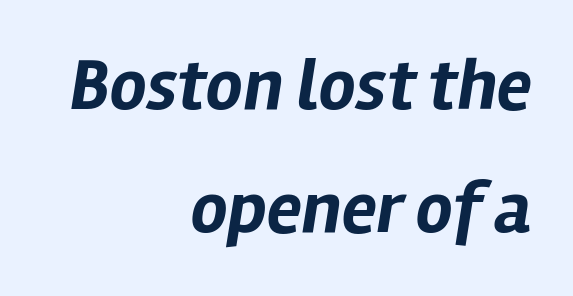
Vertical spacing — default. Emphasis by weight is at full strength: bold. The glyphs look as if they've been sheared to an angle. Nobody touched the tracking dial on this one. Line endings align vertically; line beginnings do not. Proportional: the letters do not fall into vertical columns.
